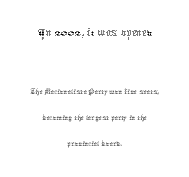
Q: Is the text bold? A: No.
Q: Is the text italic (slanted)? A: No, it is upright.
Q: Is the text underlined? A: No.
Q: How is the paragraph aligned? A: Centered.
Q: Is the spacing between letters normal or unusually wide? A: Normal.
Q: Is the spacing between lines tight, normal or loose? A: Normal.
Q: Which block of text is set in a larger size, the first (top) or the second (bottom)? A: The first (top) one.
